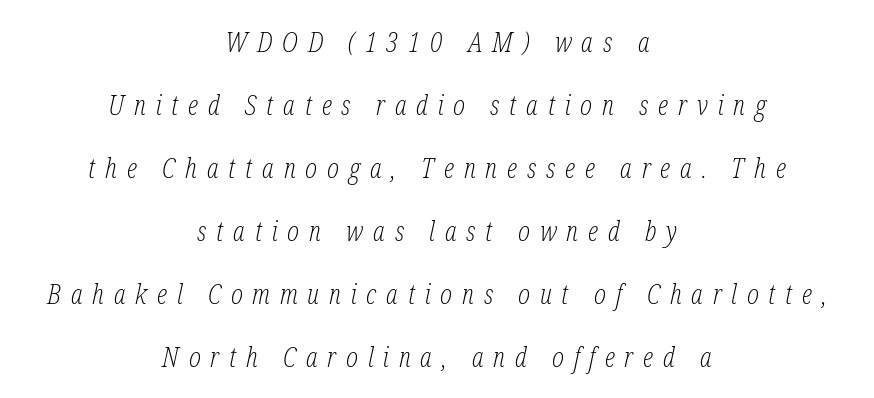
Q: Is the text bold? A: No.
Q: Is the text italic (slanted)? A: Yes, it leans right by about 12 degrees.
Q: Is the typeface a serif or a sans-serif typeface? A: Serif.
Q: Is the text underlined? A: No.
Q: How is the paragraph aligned? A: Centered.
Q: Is the spacing between letters normal or unusually wide? A: Unusually wide.
Q: Is the spacing between lines tight, normal or loose? A: Loose.
Q: Width (condensed, normal, or wide)? A: Condensed.
Q: Stroke contrast? A: Low.
Q: x-height? A: Medium.
Q: Monospaced? A: No.
